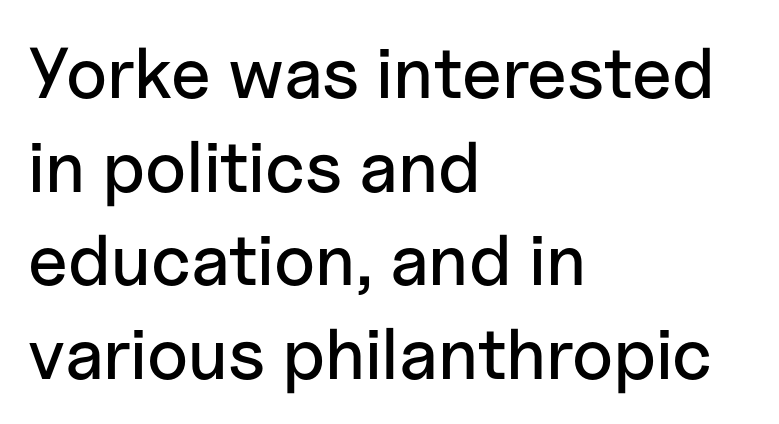
{"serif": "no", "italic": "no", "width": "normal", "stroke_contrast": "low", "x_height": "medium", "monospaced": "no", "underline": "no", "align": "left", "line_spacing": "normal", "line_spacing_ratio": 1.3, "letter_spacing": "normal", "letter_spacing_em": 0.0, "glyph_px": 72}
